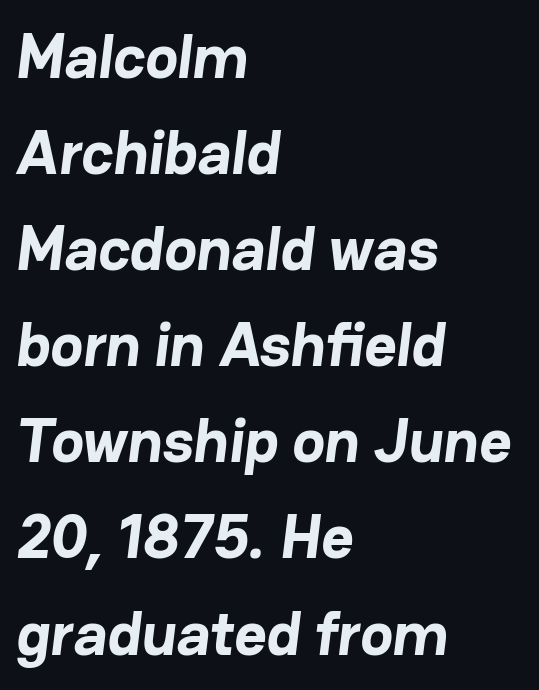
{"serif": "no", "bold": "yes", "weight": "bold", "width": "normal", "stroke_contrast": "low", "x_height": "medium", "monospaced": "no", "underline": "no", "align": "left", "line_spacing": "normal", "line_spacing_ratio": 1.55, "letter_spacing": "normal", "letter_spacing_em": 0.0, "glyph_px": 62}
